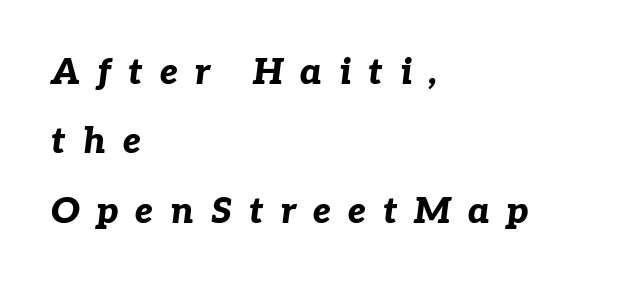
The image shows 36 px bold type, italic (leaning right); set left-aligned, loose line spacing (1.93x), unusually wide letter spacing (+0.47 em), not underlined; low stroke contrast and a medium x-height.
